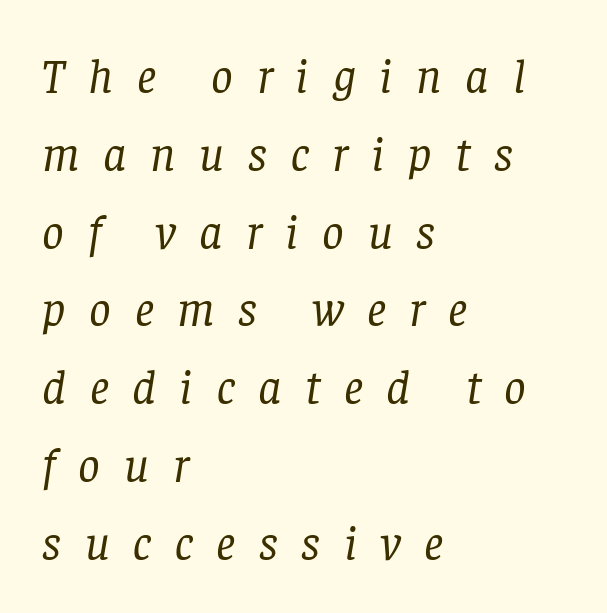
{"serif": "yes", "italic": "yes", "lean": "right", "slant_degrees": 8, "bold": "no", "weight": "regular", "width": "normal", "stroke_contrast": "low", "x_height": "large", "monospaced": "no", "underline": "no", "align": "left", "line_spacing": "normal", "line_spacing_ratio": 1.62, "letter_spacing": "wide", "letter_spacing_em": 0.49, "glyph_px": 48}
